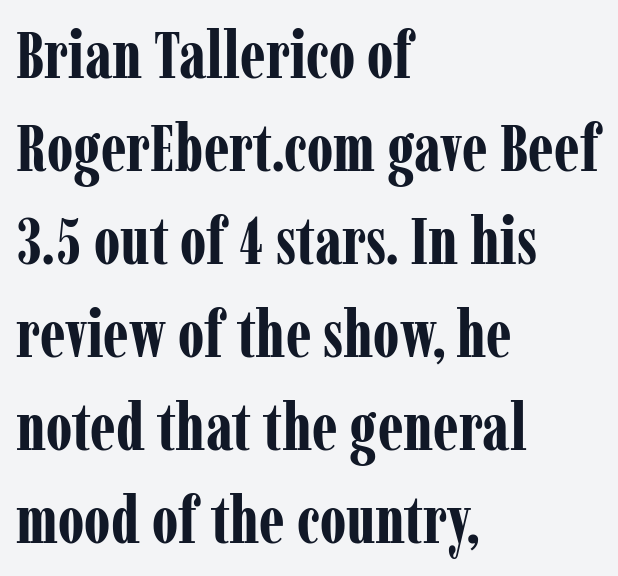
This is the regular roman posture of the typeface. Observe the serifs anchoring each vertical stroke in this sample. The letterforms sit shoulder to shoulder at normal distance. The space directly below the letters is spotless.
